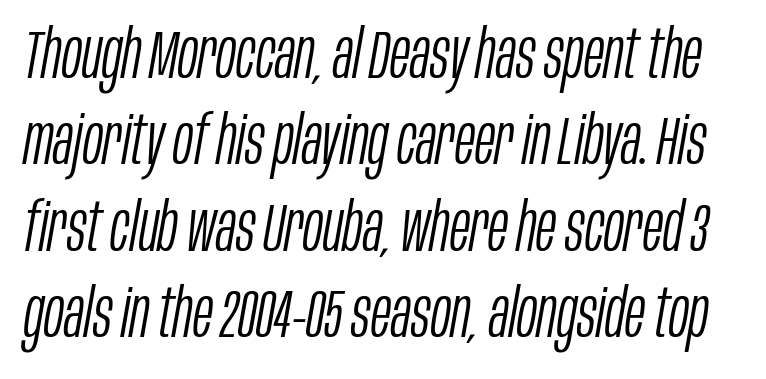
The image shows 67 px light, condensed type, italic (leaning right); set normal line spacing (1.29x), normal letter spacing, not underlined; low stroke contrast and a large x-height.
